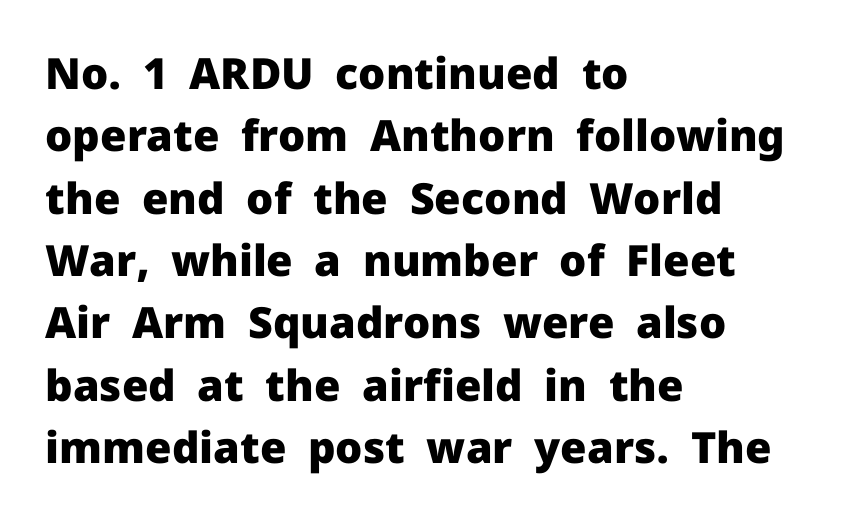
The image shows 43 px heavy sans-serif type, upright; set left-aligned, normal line spacing (1.45x), normal letter spacing, not underlined; low stroke contrast and a medium x-height.
